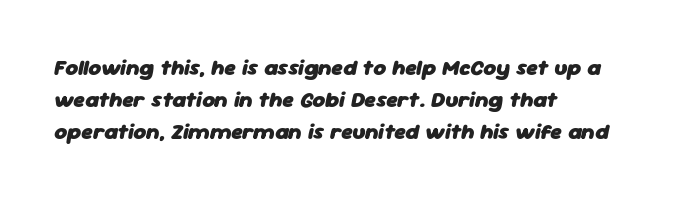
The image shows 22 px bold type, italic (leaning right); set left-aligned, normal line spacing (1.45x), normal letter spacing, not underlined.
